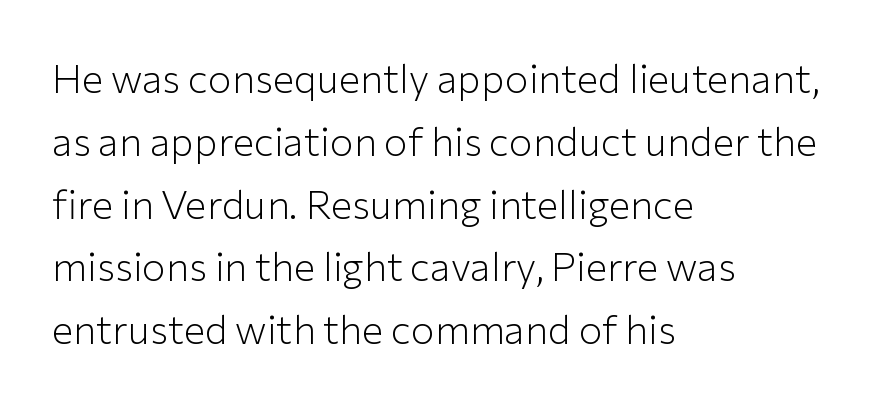
{"serif": "no", "italic": "no", "bold": "no", "weight": "light", "width": "normal", "stroke_contrast": "low", "x_height": "medium", "monospaced": "no", "underline": "no", "align": "left", "line_spacing": "normal", "line_spacing_ratio": 1.57, "letter_spacing": "normal", "letter_spacing_em": 0.0, "glyph_px": 40}
